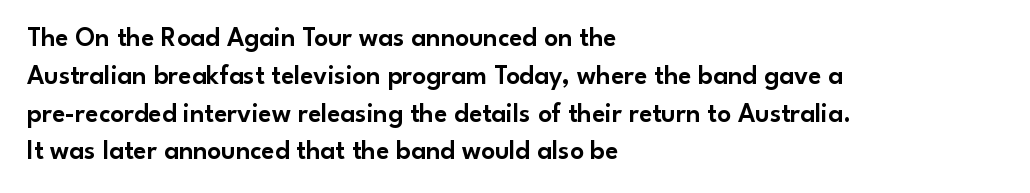
The ragged edge is on the right, which tells us the setting is flush left. Underline: absent. Does the leading feel generous? No, just average. The type is set solid horizontally, with unmodified tracking.
